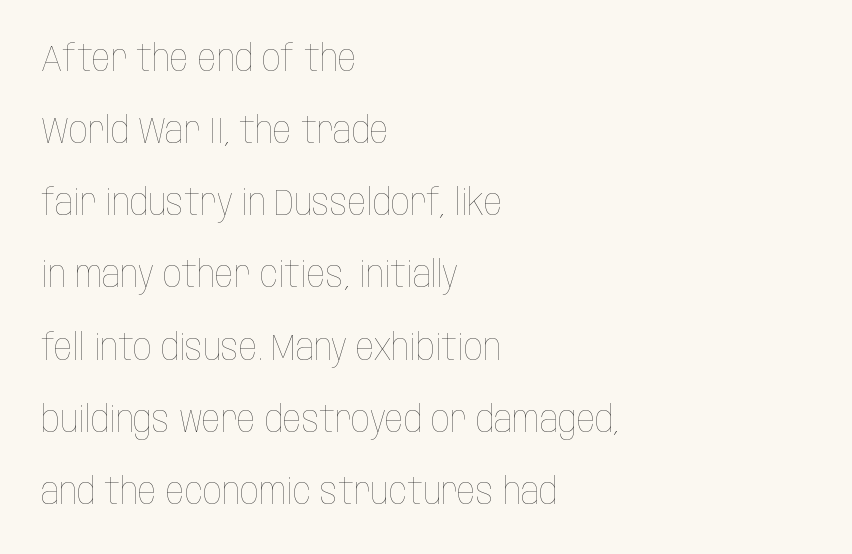
Check the space under the baseline: it is left empty. A typesetter would mark this as roman, not italic. Which margin do the lines hug? The left one — the right edge is uneven. Is the type heavy? It reads as light-to-regular instead.
